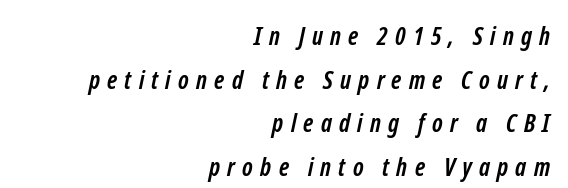
The image shows 25 px bold type; set right-aligned, line spacing 1.75x, unusually wide letter spacing (+0.29 em), not underlined.
